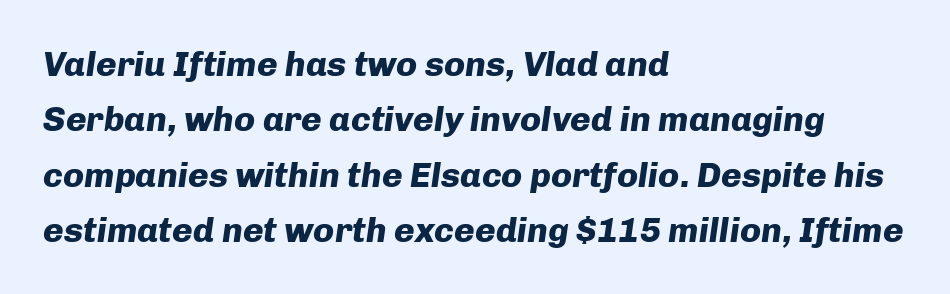
The image shows 35 px heavy type, italic (leaning right); set left-aligned, normal line spacing (1.58x), normal letter spacing, not underlined; low stroke contrast and a medium x-height.
